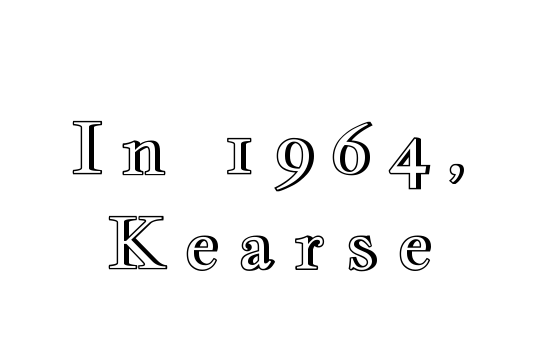
The image shows 70 px wide type, upright; set centered, normal line spacing (1.36x), unusually wide letter spacing (+0.24 em), not underlined; a small x-height.
